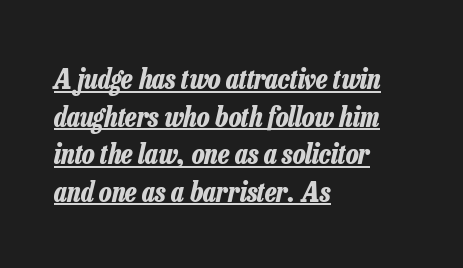
{"italic": "yes", "lean": "right", "slant_degrees": 13, "bold": "yes", "weight": "bold", "width": "condensed", "stroke_contrast": "low", "x_height": "medium", "monospaced": "no", "underline": "yes", "align": "left", "line_spacing": "normal", "line_spacing_ratio": 1.34, "letter_spacing": "normal", "letter_spacing_em": 0.0, "glyph_px": 28}
